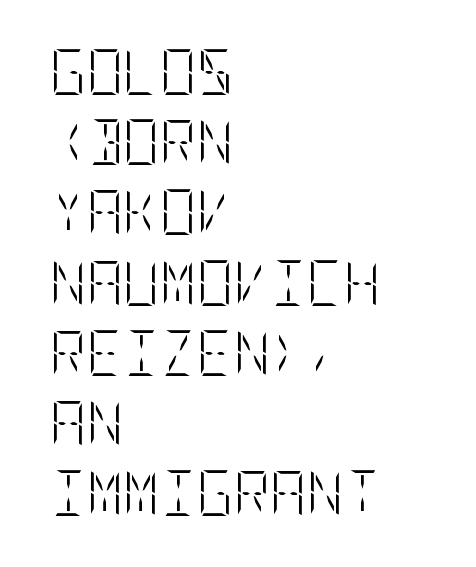
The image shows 45 px light, condensed type, upright; set left-aligned, normal line spacing (1.56x), normal letter spacing, not underlined; low stroke contrast and a large x-height.
